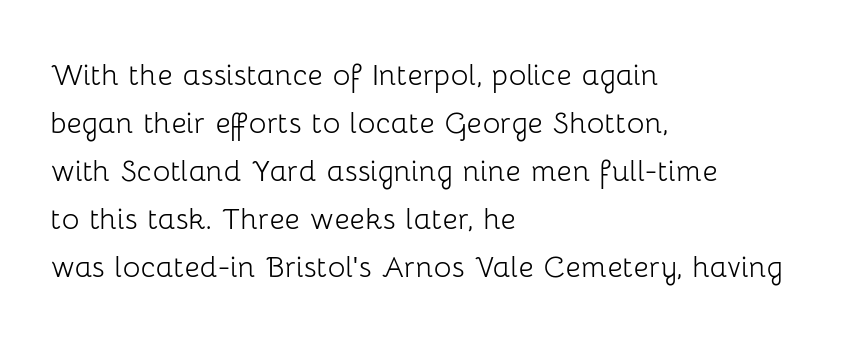
The image shows 37 px light sans-serif type, upright; set left-aligned, normal line spacing (1.3x), normal letter spacing, not underlined; low stroke contrast and a medium x-height.
